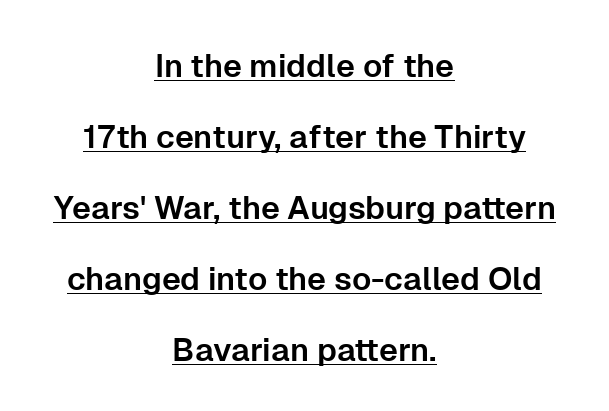
The image shows 32 px sans-serif type, upright; set centered, loose line spacing (2.22x), normal letter spacing, underlined; low stroke contrast and a medium x-height.
